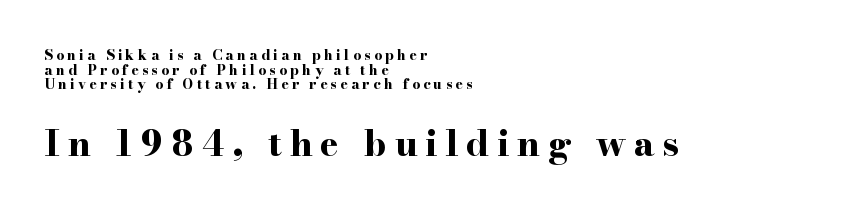
The image shows 35 px bold, wide serif type, upright; set left-aligned, tight line spacing (1.05x), unusually wide letter spacing (+0.23 em), not underlined; the second (bottom) block is 2.5x larger; high stroke contrast and a small x-height.
